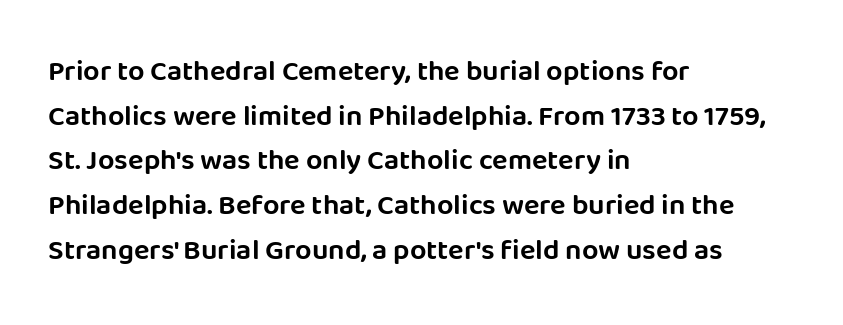
{"serif": "no", "italic": "no", "width": "normal", "stroke_contrast": "low", "x_height": "large", "monospaced": "no", "underline": "no", "align": "left", "line_spacing": "normal", "line_spacing_ratio": 1.54, "letter_spacing": "normal", "letter_spacing_em": 0.0, "glyph_px": 29}
